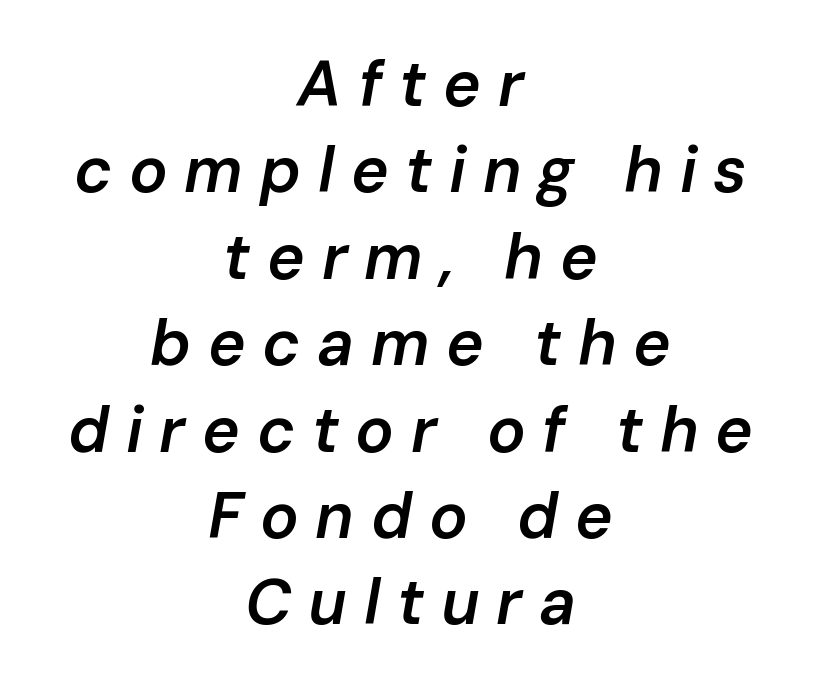
Q: Is the text bold? A: Semi-bold.
Q: Is the text italic (slanted)? A: Yes, it leans right by about 10 degrees.
Q: Is the text underlined? A: No.
Q: How is the paragraph aligned? A: Centered.
Q: Is the spacing between letters normal or unusually wide? A: Unusually wide.
Q: Is the spacing between lines tight, normal or loose? A: Normal.
Q: Width (condensed, normal, or wide)? A: Normal.
Q: Stroke contrast? A: Low.
Q: x-height? A: Medium.
Q: Monospaced? A: No.
